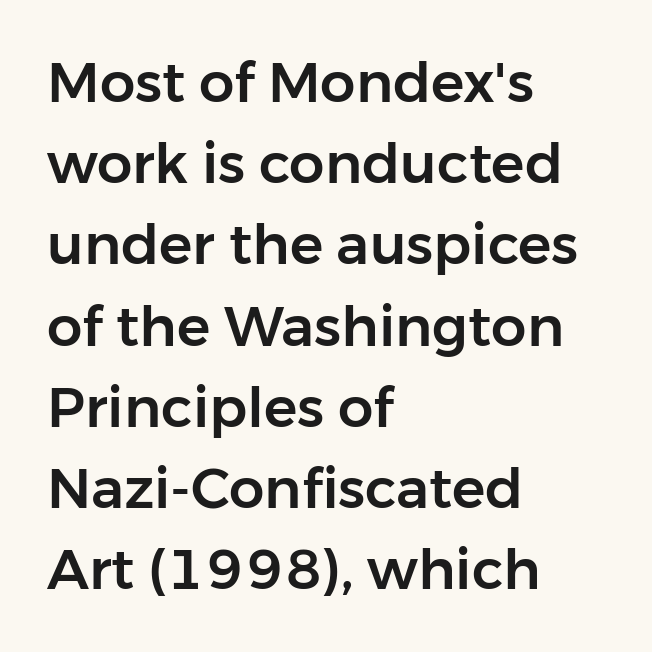
{"serif": "no", "italic": "no", "width": "normal", "stroke_contrast": "low", "x_height": "medium", "monospaced": "no", "underline": "no", "align": "left", "line_spacing": "normal", "line_spacing_ratio": 1.45, "letter_spacing": "normal", "letter_spacing_em": 0.0, "glyph_px": 56}
